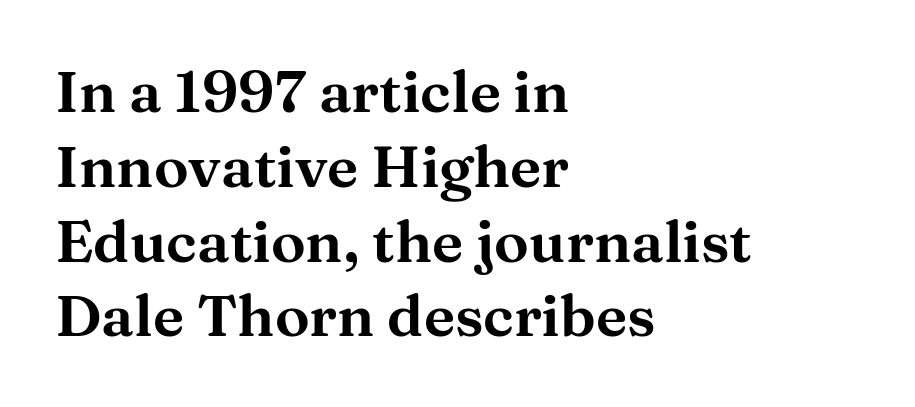
The image shows 58 px wide serif type, upright; set left-aligned, normal line spacing (1.29x), normal letter spacing, not underlined; medium stroke contrast and a medium x-height.
